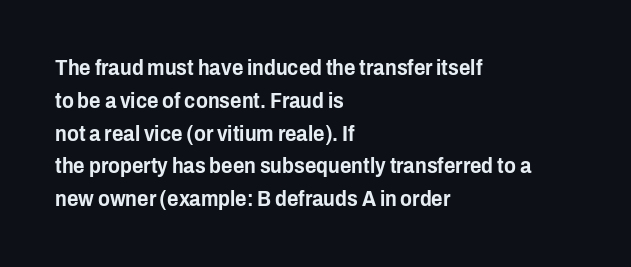
The image shows 22 px text type, upright; set left-aligned, normal line spacing (1.49x), normal letter spacing, not underlined.
